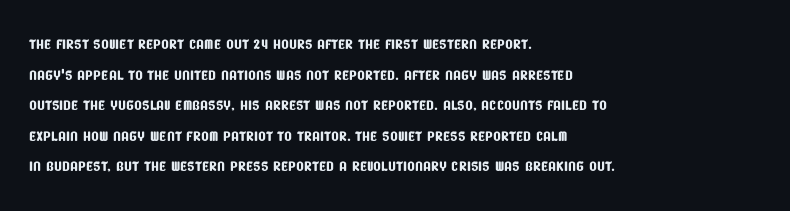
The image shows 20 px text type; set left-aligned, normal line spacing (1.53x), normal letter spacing, not underlined.
